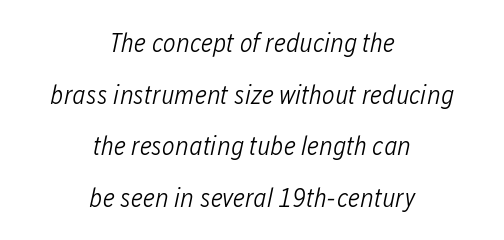
Q: Is the text bold? A: No.
Q: Is the text italic (slanted)? A: Yes, it leans right by about 12 degrees.
Q: Is the text underlined? A: No.
Q: How is the paragraph aligned? A: Centered.
Q: Is the spacing between letters normal or unusually wide? A: Normal.
Q: Is the spacing between lines tight, normal or loose? A: Loose.
